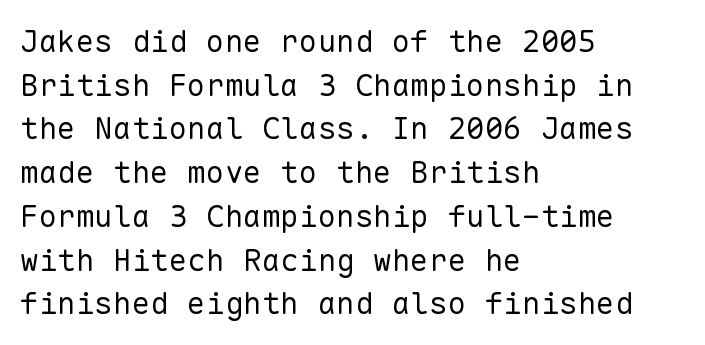
Q: Is the text bold? A: No.
Q: Is the text italic (slanted)? A: No, it is upright.
Q: Is the typeface a serif or a sans-serif typeface? A: Sans-serif.
Q: Is the text underlined? A: No.
Q: How is the paragraph aligned? A: Left-aligned.
Q: Is the spacing between letters normal or unusually wide? A: Normal.
Q: Is the spacing between lines tight, normal or loose? A: Normal.
Q: Width (condensed, normal, or wide)? A: Normal.
Q: Stroke contrast? A: Low.
Q: x-height? A: Medium.
Q: Monospaced? A: Yes.
